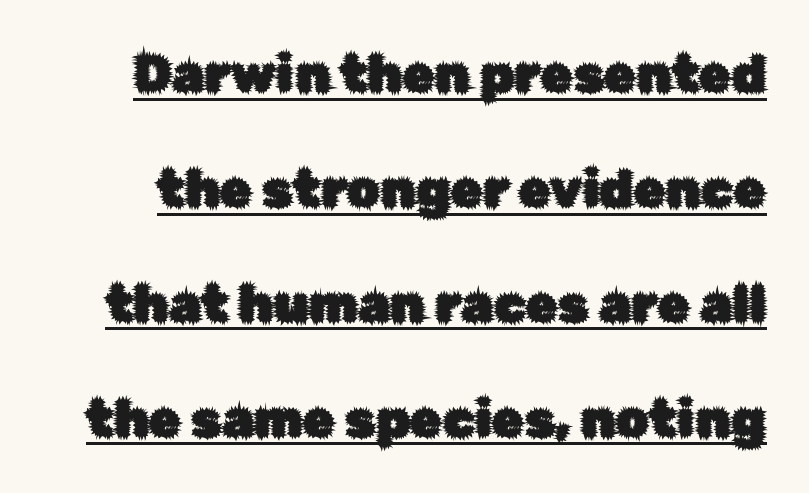
Q: Is the text italic (slanted)? A: No, it is upright.
Q: Is the typeface a serif or a sans-serif typeface? A: Sans-serif.
Q: Is the text underlined? A: Yes.
Q: Is the spacing between letters normal or unusually wide? A: Normal.
Q: Is the spacing between lines tight, normal or loose? A: Loose.
Q: Width (condensed, normal, or wide)? A: Normal.
Q: Stroke contrast? A: Low.
Q: x-height? A: Medium.
Q: Monospaced? A: No.
